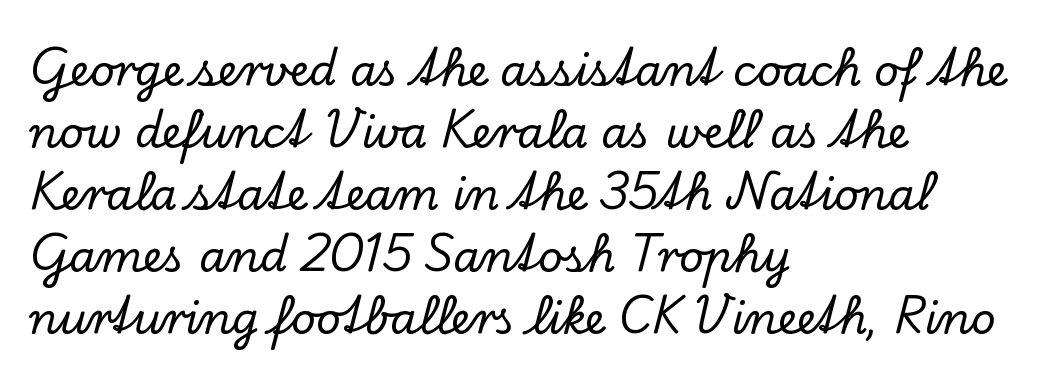
{"serif": "yes", "width": "normal", "stroke_contrast": "low", "x_height": "small", "monospaced": "no", "underline": "no", "align": "left", "line_spacing": "normal", "line_spacing_ratio": 1.44, "letter_spacing": "normal", "letter_spacing_em": 0.0, "glyph_px": 43}
